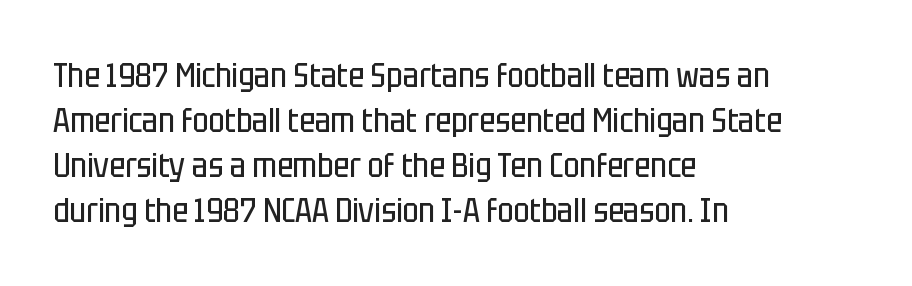
{"serif": "no", "italic": "no", "bold": "no", "weight": "regular", "width": "condensed", "stroke_contrast": "low", "x_height": "large", "monospaced": "no", "underline": "no", "align": "left", "line_spacing": "normal", "line_spacing_ratio": 1.32, "letter_spacing": "normal", "letter_spacing_em": 0.0, "glyph_px": 34}
